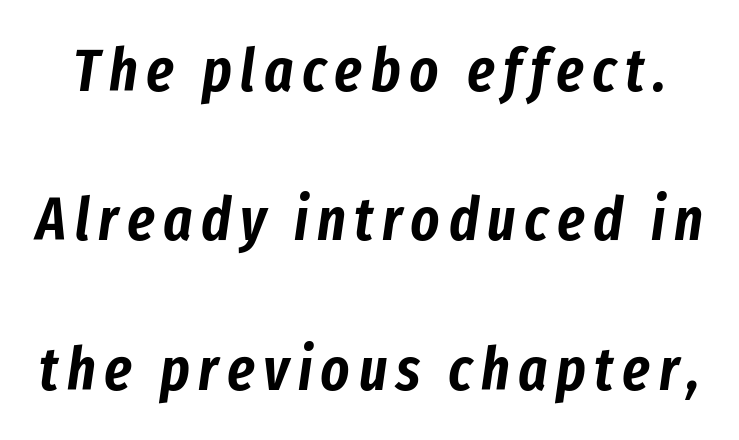
{"italic": "yes", "lean": "right", "slant_degrees": 8, "width": "condensed", "stroke_contrast": "low", "x_height": "medium", "monospaced": "no", "underline": "no", "line_spacing": "loose", "line_spacing_ratio": 2.45, "glyph_px": 61}
